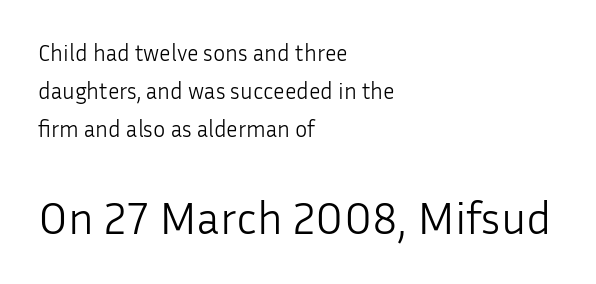
{"serif": "no", "italic": "no", "bold": "no", "weight": "light", "width": "normal", "stroke_contrast": "low", "x_height": "medium", "monospaced": "no", "underline": "no", "align": "left", "line_spacing": "normal", "line_spacing_ratio": 1.66, "letter_spacing": "normal", "letter_spacing_em": 0.0, "larger_block": "second", "size_ratio": 2.0, "glyph_px": 46}
